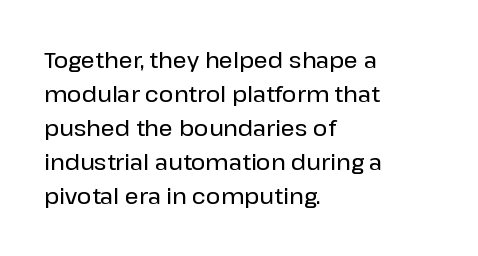
{"italic": "no", "underline": "no", "align": "left", "line_spacing": "normal", "line_spacing_ratio": 1.55, "letter_spacing": "normal", "letter_spacing_em": 0.0, "glyph_px": 22}
